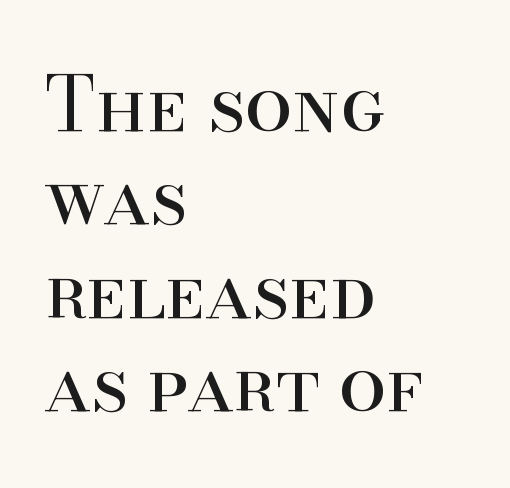
Unbolded letterforms with no extra heft. Inter-character spacing is left at the font's built-in metrics. The glyphs in this specimen are seriffed. The zone under the glyphs is completely vacant. A roman cut, with each character standing at attention. Each line starts at the same left margin while the right side varies.
